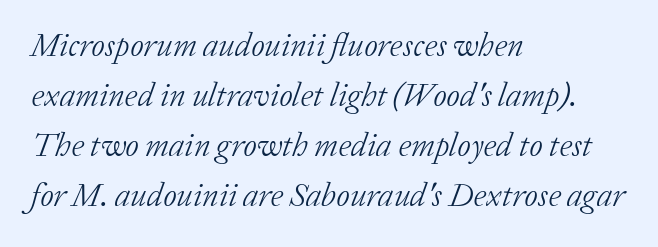
The image shows 33 px light serif type, italic (leaning right); set left-aligned, normal line spacing (1.52x), normal letter spacing, not underlined; low stroke contrast and a medium x-height.
